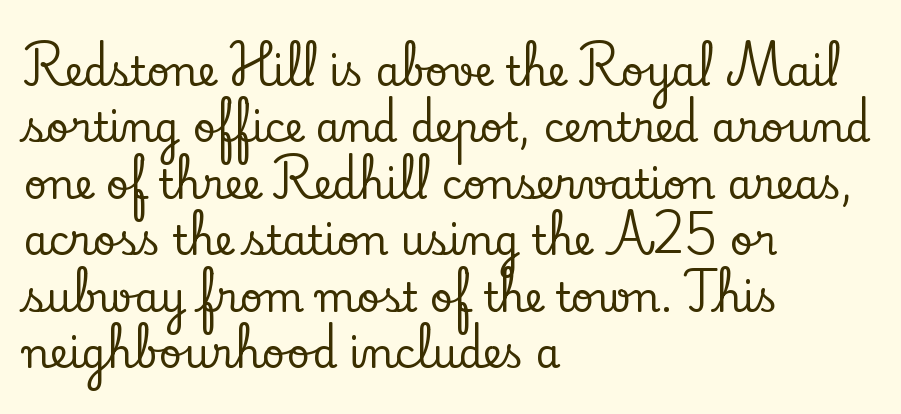
{"serif": "yes", "italic": "no", "width": "normal", "stroke_contrast": "low", "x_height": "small", "monospaced": "no", "underline": "no", "align": "left", "line_spacing": "normal", "line_spacing_ratio": 1.41, "letter_spacing": "normal", "letter_spacing_em": 0.0, "glyph_px": 40}
